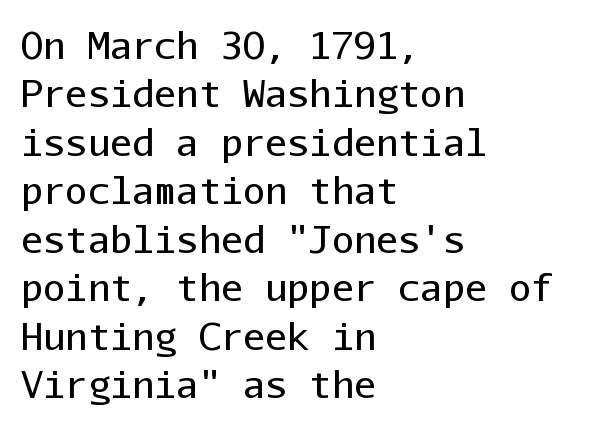
{"serif": "no", "italic": "no", "bold": "no", "weight": "regular", "width": "normal", "stroke_contrast": "low", "x_height": "medium", "monospaced": "yes", "underline": "no", "align": "left", "line_spacing": "normal", "line_spacing_ratio": 1.31, "letter_spacing": "normal", "letter_spacing_em": 0.0, "glyph_px": 37}
